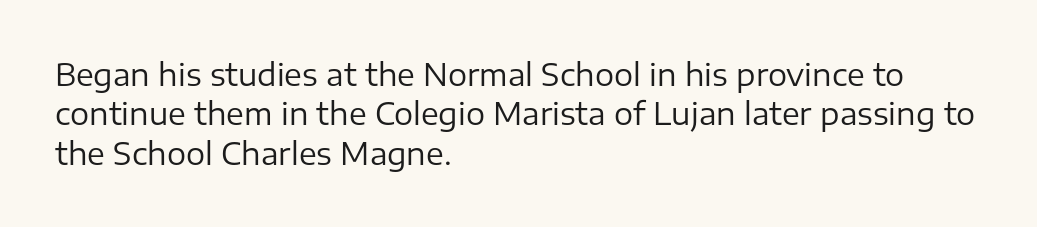
Q: Is the text bold? A: No.
Q: Is the text italic (slanted)? A: No, it is upright.
Q: Is the typeface a serif or a sans-serif typeface? A: Sans-serif.
Q: Is the text underlined? A: No.
Q: How is the paragraph aligned? A: Left-aligned.
Q: Is the spacing between letters normal or unusually wide? A: Normal.
Q: Is the spacing between lines tight, normal or loose? A: Normal.
Q: Width (condensed, normal, or wide)? A: Normal.
Q: Stroke contrast? A: Low.
Q: x-height? A: Medium.
Q: Monospaced? A: No.
